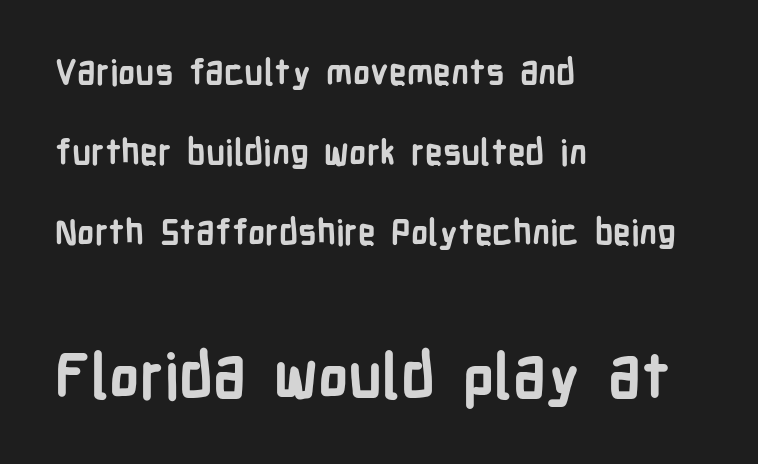
Q: Is the text bold? A: Yes.
Q: Is the text italic (slanted)? A: No, it is upright.
Q: Is the typeface a serif or a sans-serif typeface? A: Sans-serif.
Q: Is the text underlined? A: No.
Q: How is the paragraph aligned? A: Left-aligned.
Q: Is the spacing between letters normal or unusually wide? A: Normal.
Q: Is the spacing between lines tight, normal or loose? A: Loose.
Q: Which block of text is set in a larger size, the first (top) or the second (bottom)? A: The second (bottom) one.
Q: Width (condensed, normal, or wide)? A: Condensed.
Q: Stroke contrast? A: Low.
Q: x-height? A: Medium.
Q: Monospaced? A: No.
